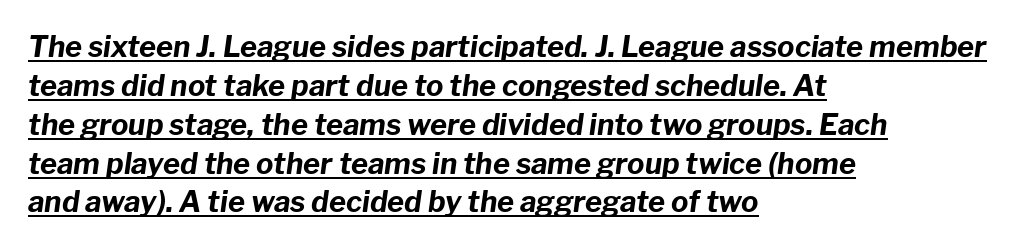
Slanted lettering throughout. Weight check: bold — yes, fully. Evenly set lines give the paragraph a standard silhouette. This rendering uses left alignment, leaving the right contour irregular. Nobody touched the tracking dial on this one. Do the characters align in a grid? No, the font is proportional.
